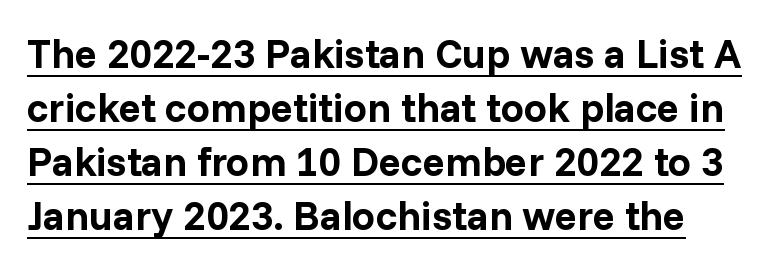
The image shows 41 px bold sans-serif type, upright; set normal line spacing (1.32x), normal letter spacing, underlined; low stroke contrast and a medium x-height.
